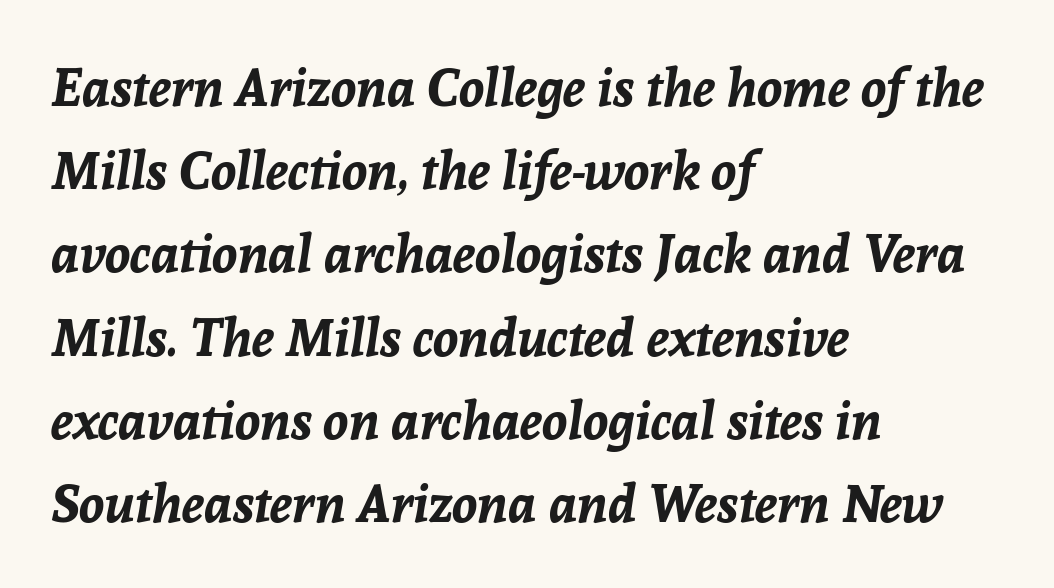
Here the glyphs are tracked normally, forming tight word shapes. An italicized treatment has been applied to the whole sample. You could not count columns in this text — the font is proportionally spaced. Glance below the letters and you will spot only blank space. Notice how descenders clear the ascenders below comfortably — that's standard leading.
